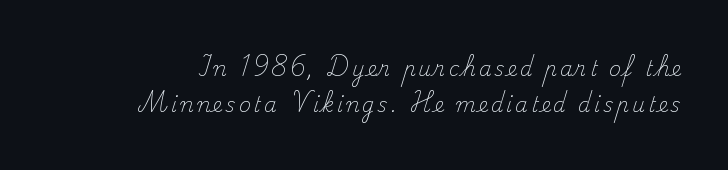
The image shows 20 px text type; set line spacing 1.79x, not underlined.
